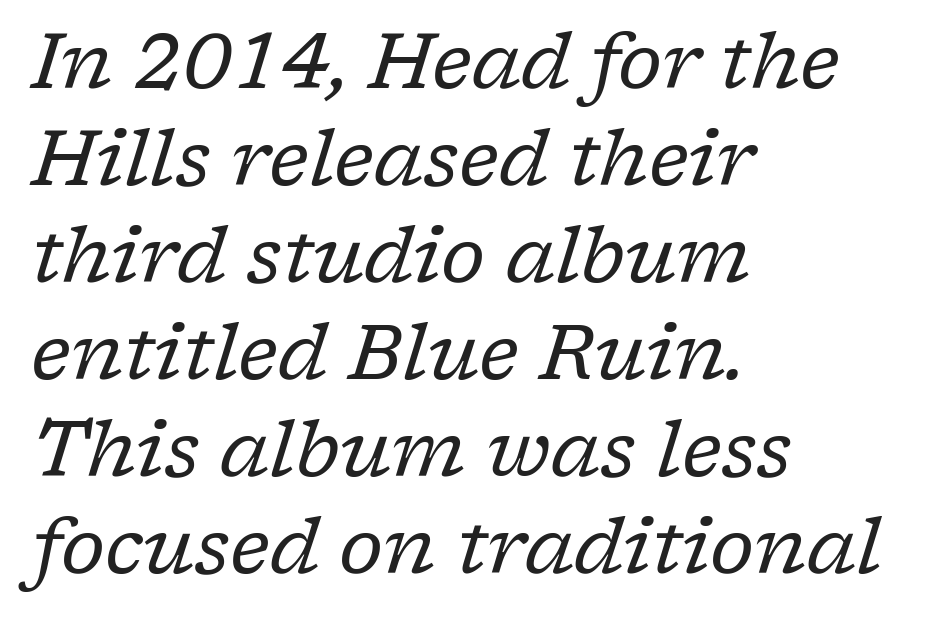
{"serif": "yes", "italic": "yes", "lean": "right", "slant_degrees": 17, "bold": "no", "weight": "regular", "width": "normal", "stroke_contrast": "low", "x_height": "medium", "monospaced": "no", "underline": "no", "align": "left", "line_spacing": "normal", "line_spacing_ratio": 1.26, "letter_spacing": "normal", "letter_spacing_em": 0.0, "glyph_px": 77}
